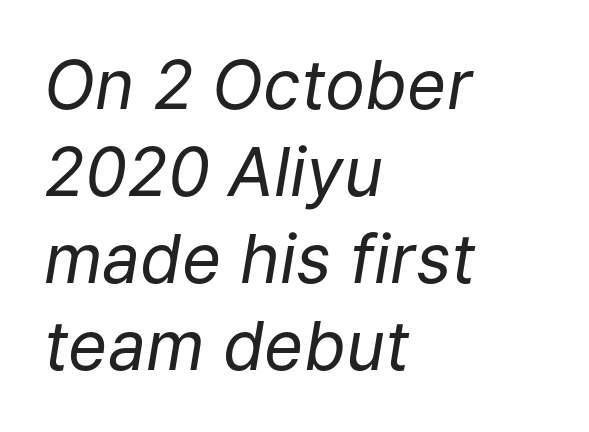
The image shows 67 px regular-weight type, italic (leaning right); set left-aligned, normal line spacing (1.3x), normal letter spacing, not underlined; low stroke contrast and a medium x-height.
